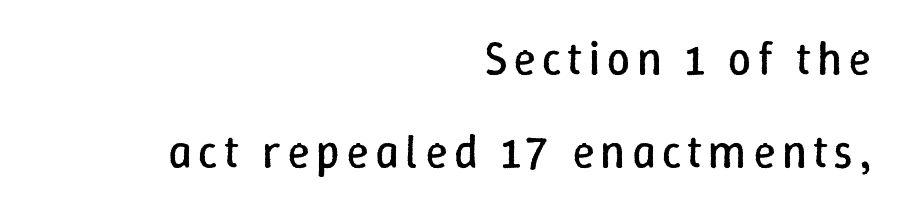
Q: Is the text bold? A: No.
Q: Is the text italic (slanted)? A: No, it is upright.
Q: Is the text underlined? A: No.
Q: How is the paragraph aligned? A: Right-aligned.
Q: Is the spacing between lines tight, normal or loose? A: Loose.
Q: Width (condensed, normal, or wide)? A: Normal.
Q: Stroke contrast? A: Low.
Q: x-height? A: Medium.
Q: Monospaced? A: No.
